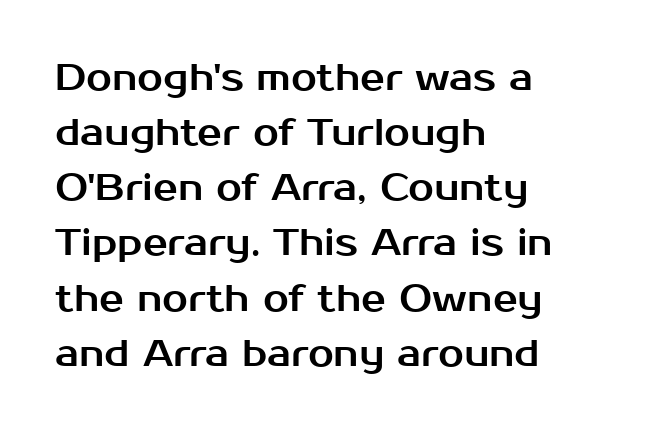
The image shows 37 px sans-serif type, upright; set left-aligned, normal line spacing (1.49x), normal letter spacing, not underlined; medium stroke contrast and a medium x-height.
